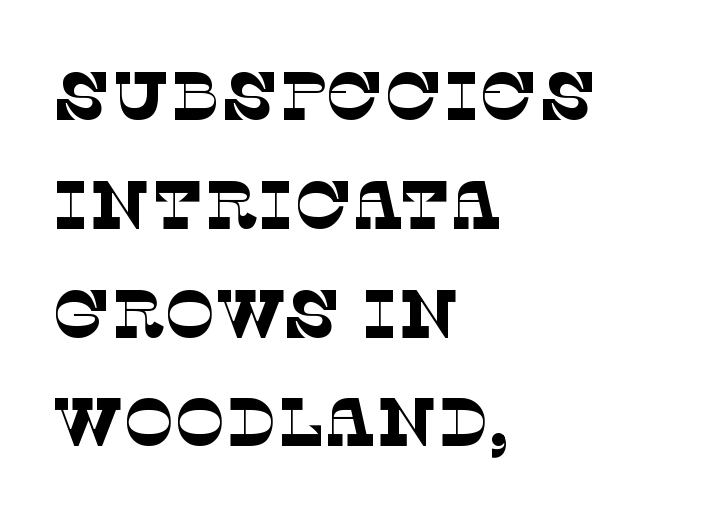
{"serif": "yes", "bold": "no", "weight": "thin", "width": "normal", "stroke_contrast": "low", "x_height": "large", "monospaced": "no", "underline": "no", "align": "left", "line_spacing": "normal", "line_spacing_ratio": 1.6, "letter_spacing": "normal", "letter_spacing_em": 0.0, "glyph_px": 68}
